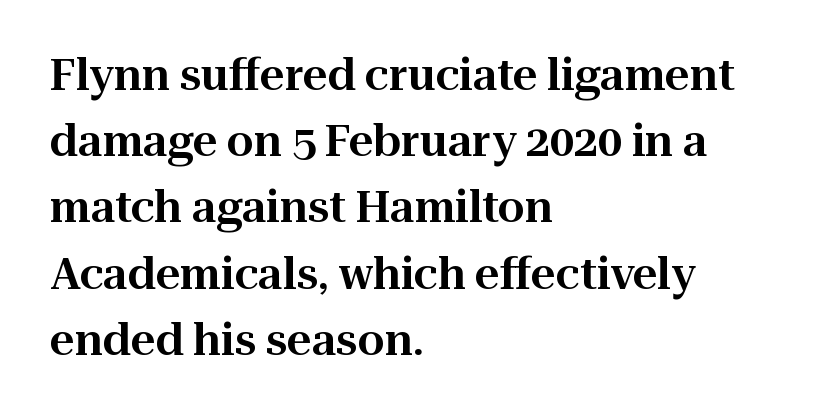
Q: Is the text italic (slanted)? A: No, it is upright.
Q: Is the typeface a serif or a sans-serif typeface? A: Serif.
Q: Is the text underlined? A: No.
Q: How is the paragraph aligned? A: Left-aligned.
Q: Is the spacing between letters normal or unusually wide? A: Normal.
Q: Is the spacing between lines tight, normal or loose? A: Normal.
Q: Width (condensed, normal, or wide)? A: Normal.
Q: Stroke contrast? A: High.
Q: x-height? A: Medium.
Q: Monospaced? A: No.
